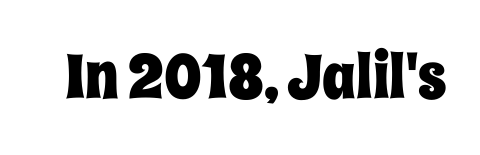
The image shows 62 px condensed type, upright; set normal letter spacing, not underlined; low stroke contrast and a large x-height.
